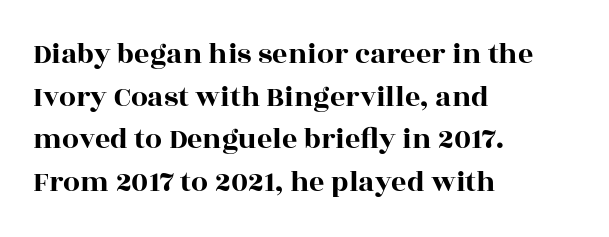
Q: Is the text italic (slanted)? A: No, it is upright.
Q: Is the typeface a serif or a sans-serif typeface? A: Serif.
Q: Is the text underlined? A: No.
Q: How is the paragraph aligned? A: Left-aligned.
Q: Is the spacing between letters normal or unusually wide? A: Normal.
Q: Is the spacing between lines tight, normal or loose? A: Normal.
Q: Width (condensed, normal, or wide)? A: Wide.
Q: x-height? A: Large.
Q: Monospaced? A: No.
